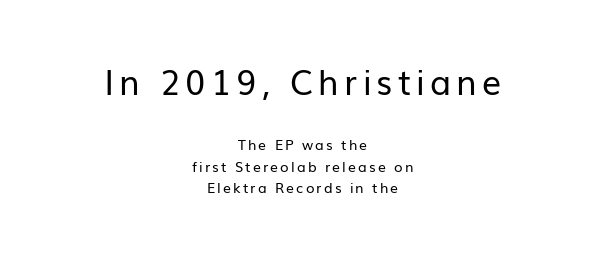
The image shows 34 px regular-weight sans-serif type, upright; set centered, normal line spacing (1.53x), not underlined; the first (top) block is 2.43x larger; low stroke contrast and a medium x-height.
